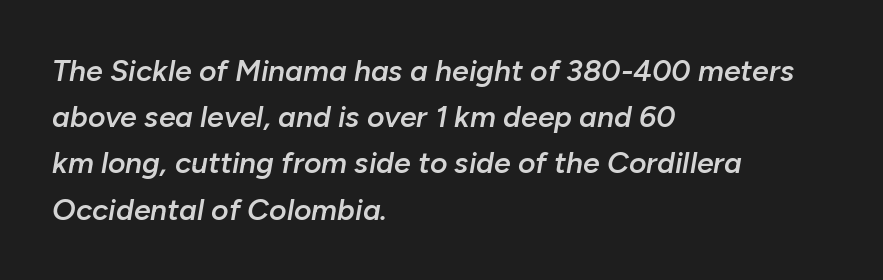
The image shows 30 px semibold type, italic (leaning right); set left-aligned, normal line spacing (1.54x), normal letter spacing, not underlined; low stroke contrast and a medium x-height.
